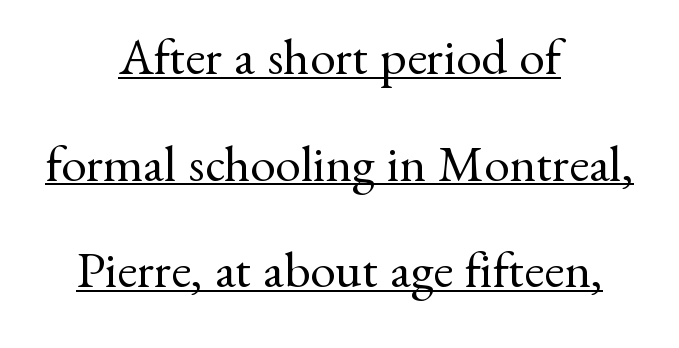
How would I describe the line gaps? Wide and relaxed. You can tell it's not italic because the verticals are truly vertical. Underline: present. Layout note: lines centered.
